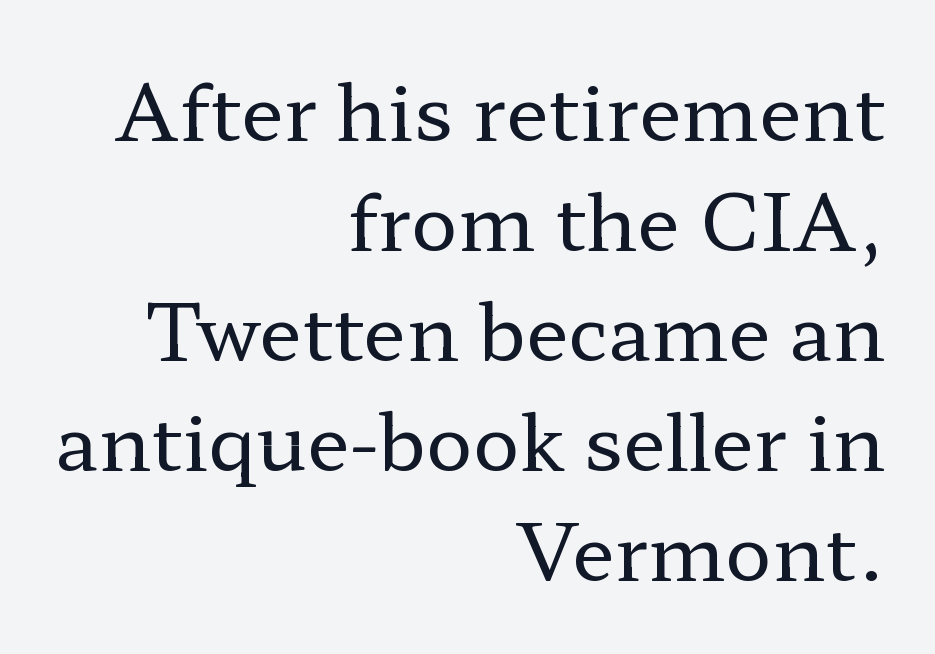
{"serif": "yes", "italic": "no", "bold": "no", "weight": "regular", "width": "wide", "stroke_contrast": "low", "x_height": "medium", "monospaced": "no", "underline": "no", "align": "right", "line_spacing": "normal", "line_spacing_ratio": 1.41, "letter_spacing": "normal", "letter_spacing_em": 0.0, "glyph_px": 78}
